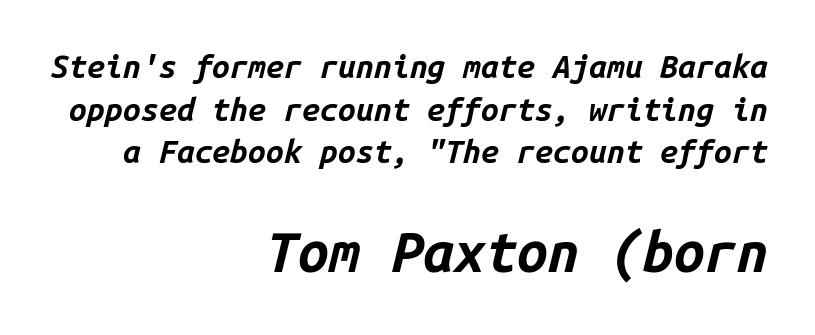
{"italic": "yes", "lean": "right", "slant_degrees": 14, "bold": "yes", "weight": "bold", "width": "normal", "stroke_contrast": "low", "x_height": "medium", "monospaced": "yes", "underline": "no", "align": "right", "line_spacing": "normal", "line_spacing_ratio": 1.33, "letter_spacing": "normal", "letter_spacing_em": 0.0, "larger_block": "second", "size_ratio": 1.75, "glyph_px": 56}
